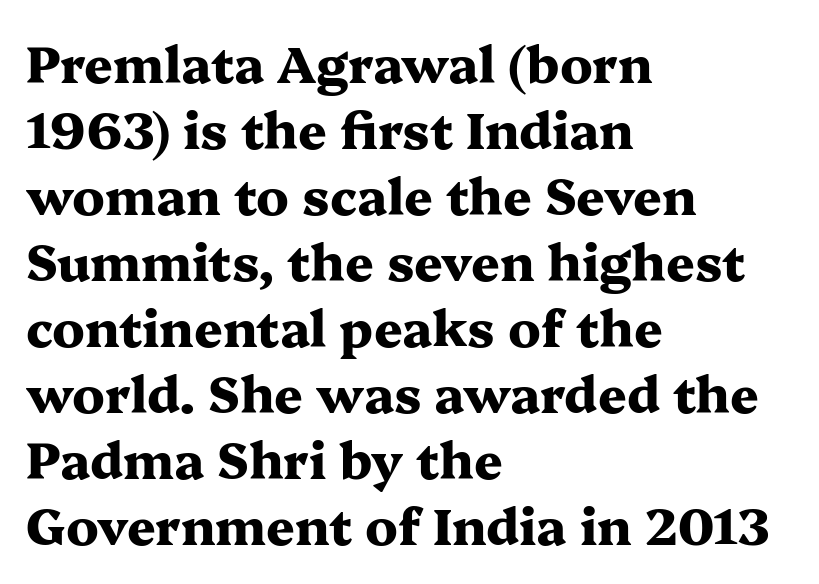
Q: Is the text bold? A: Yes.
Q: Is the text italic (slanted)? A: No, it is upright.
Q: Is the typeface a serif or a sans-serif typeface? A: Serif.
Q: Is the text underlined? A: No.
Q: How is the paragraph aligned? A: Left-aligned.
Q: Is the spacing between letters normal or unusually wide? A: Normal.
Q: Is the spacing between lines tight, normal or loose? A: Normal.
Q: Width (condensed, normal, or wide)? A: Wide.
Q: Stroke contrast? A: Medium.
Q: x-height? A: Medium.
Q: Monospaced? A: No.
